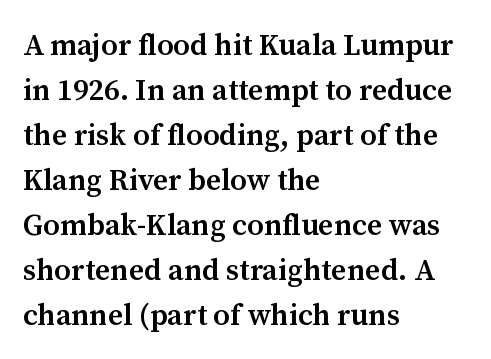
The image shows 30 px semibold serif type, upright; set left-aligned, normal line spacing (1.5x), normal letter spacing, not underlined; medium stroke contrast and a medium x-height.
